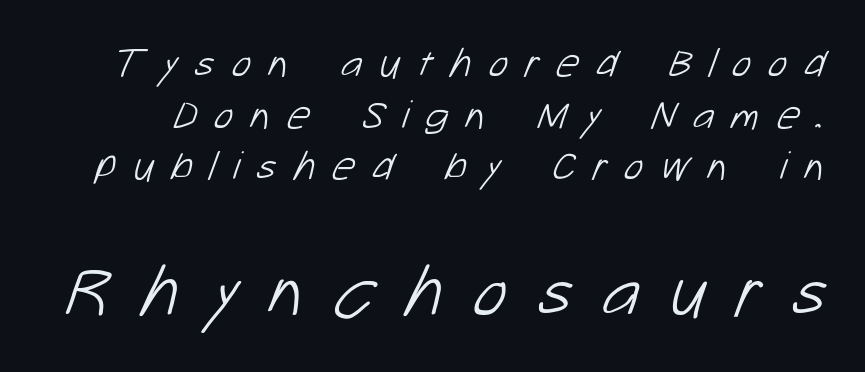
The image shows 72 px light sans-serif type; set normal line spacing (1.26x), unusually wide letter spacing (+0.41 em), not underlined; the second (bottom) block is 1.76x larger; low stroke contrast and a medium x-height.
